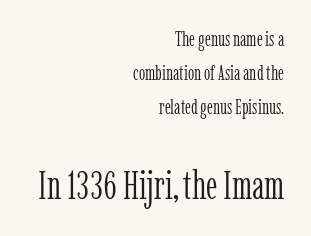
The image shows 39 px light, condensed serif type, upright; set right-aligned, line spacing 1.71x, normal letter spacing, not underlined; the second (bottom) block is 1.95x larger; low stroke contrast and a medium x-height.
